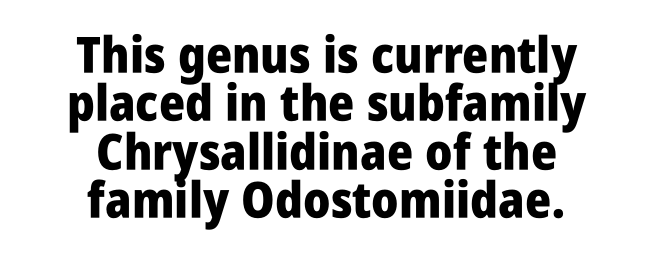
{"serif": "no", "italic": "no", "bold": "yes", "weight": "heavy", "width": "condensed", "stroke_contrast": "low", "x_height": "large", "monospaced": "no", "underline": "no", "align": "center", "line_spacing": "tight", "line_spacing_ratio": 0.97, "letter_spacing": "normal", "letter_spacing_em": 0.0, "glyph_px": 50}
